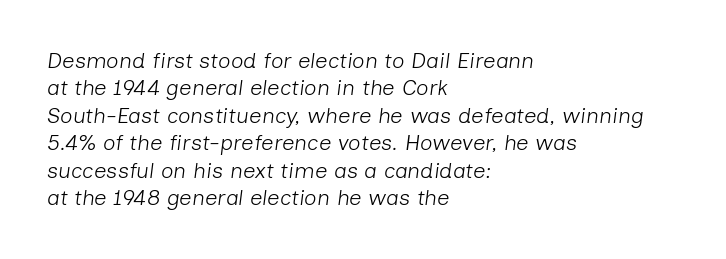
Q: Is the text bold? A: No.
Q: Is the text italic (slanted)? A: Yes, it leans right by about 7 degrees.
Q: Is the text underlined? A: No.
Q: How is the paragraph aligned? A: Left-aligned.
Q: Is the spacing between letters normal or unusually wide? A: Normal.
Q: Is the spacing between lines tight, normal or loose? A: Normal.
